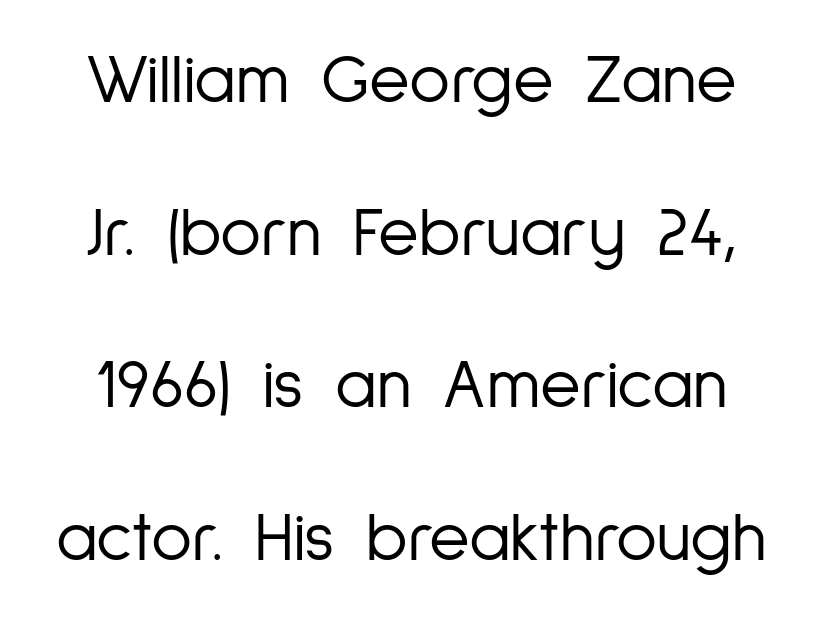
The image shows 70 px light, condensed sans-serif type, upright; set loose line spacing (2.18x), normal letter spacing, not underlined; low stroke contrast and a medium x-height.
